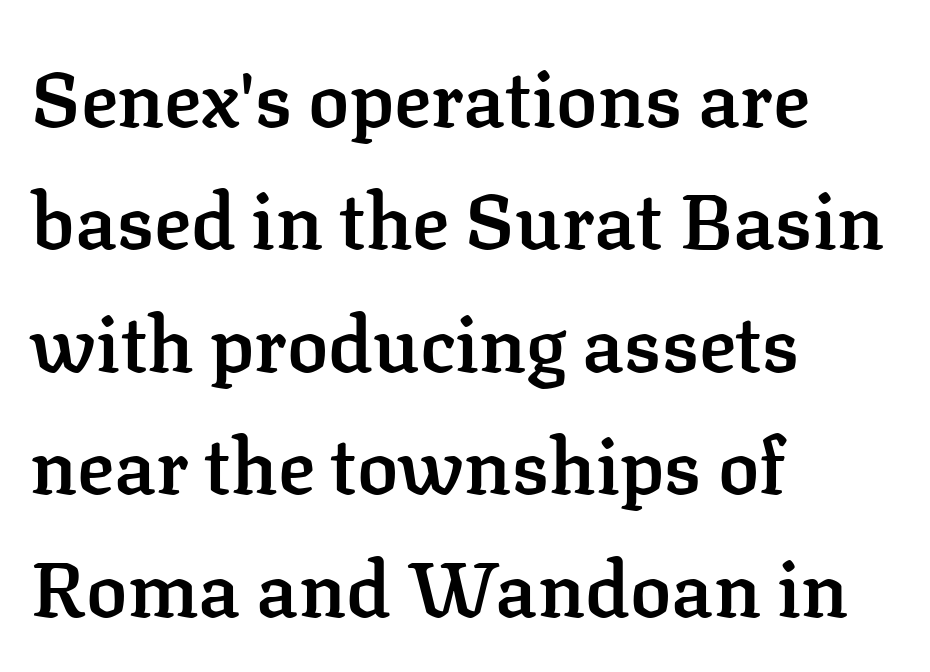
The image shows 77 px semibold serif type, upright; set left-aligned, normal line spacing (1.59x), normal letter spacing, not underlined; low stroke contrast and a medium x-height.
